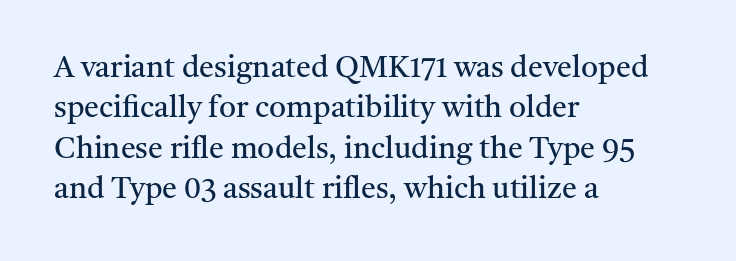
Q: Is the text bold? A: No.
Q: Is the text italic (slanted)? A: No, it is upright.
Q: Is the typeface a serif or a sans-serif typeface? A: Serif.
Q: Is the text underlined? A: No.
Q: How is the paragraph aligned? A: Left-aligned.
Q: Is the spacing between letters normal or unusually wide? A: Normal.
Q: Is the spacing between lines tight, normal or loose? A: Normal.
Q: Width (condensed, normal, or wide)? A: Normal.
Q: Stroke contrast? A: Medium.
Q: x-height? A: Medium.
Q: Monospaced? A: No.
